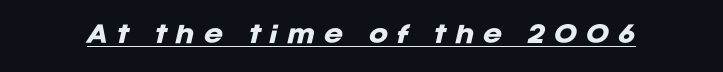
The face used here has a pronounced slope to its letters. Each line of the rendering has a horizontal stroke beneath the glyphs. Stroke thickness is high; the sample reads as a true bold. Characters follow at a spacing far wider than the type designer built in.
